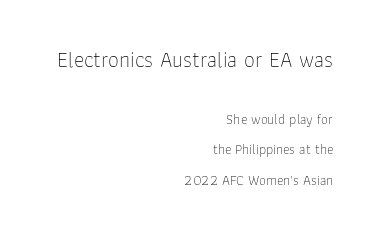
Character size in the leading block exceeds that of the trailing block. No word sits above an underline. Horizontal bands of white between lines are thick stripes. Does the copy run flush right? Yes — the right margin is perfectly even. The weight tops out at a normal text grade.
